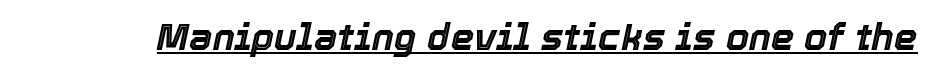
Spacing between characters is what you'd get straight out of the box. Looking at the ascenders, they clearly lean. These lines are rendered in a variable-pitch font. Somebody hit Ctrl+U on this one — the words are underlined.
